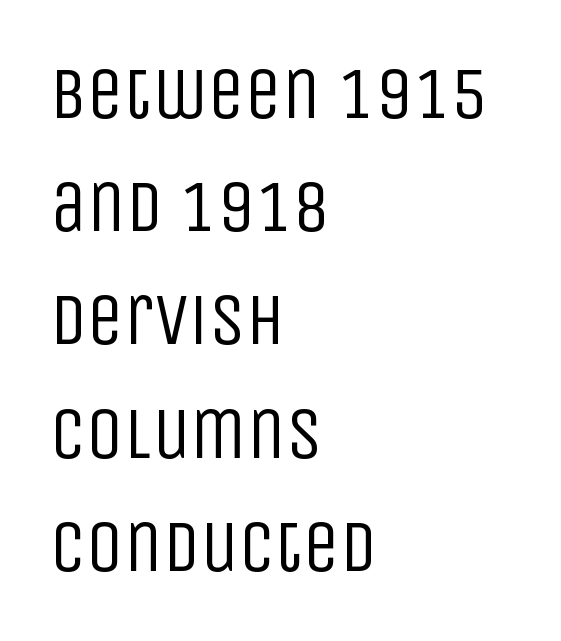
Q: Is the text bold? A: No.
Q: Is the text italic (slanted)? A: No, it is upright.
Q: Is the typeface a serif or a sans-serif typeface? A: Sans-serif.
Q: Is the text underlined? A: No.
Q: How is the paragraph aligned? A: Left-aligned.
Q: Is the spacing between letters normal or unusually wide? A: Normal.
Q: Is the spacing between lines tight, normal or loose? A: Normal.
Q: Width (condensed, normal, or wide)? A: Condensed.
Q: Stroke contrast? A: Low.
Q: x-height? A: Large.
Q: Monospaced? A: No.
